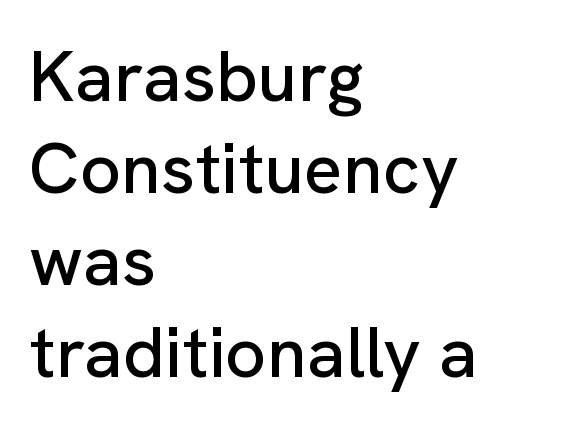
Q: Is the text italic (slanted)? A: No, it is upright.
Q: Is the typeface a serif or a sans-serif typeface? A: Sans-serif.
Q: Is the text underlined? A: No.
Q: How is the paragraph aligned? A: Left-aligned.
Q: Is the spacing between letters normal or unusually wide? A: Normal.
Q: Is the spacing between lines tight, normal or loose? A: Normal.
Q: Width (condensed, normal, or wide)? A: Normal.
Q: Stroke contrast? A: Low.
Q: x-height? A: Medium.
Q: Monospaced? A: No.
